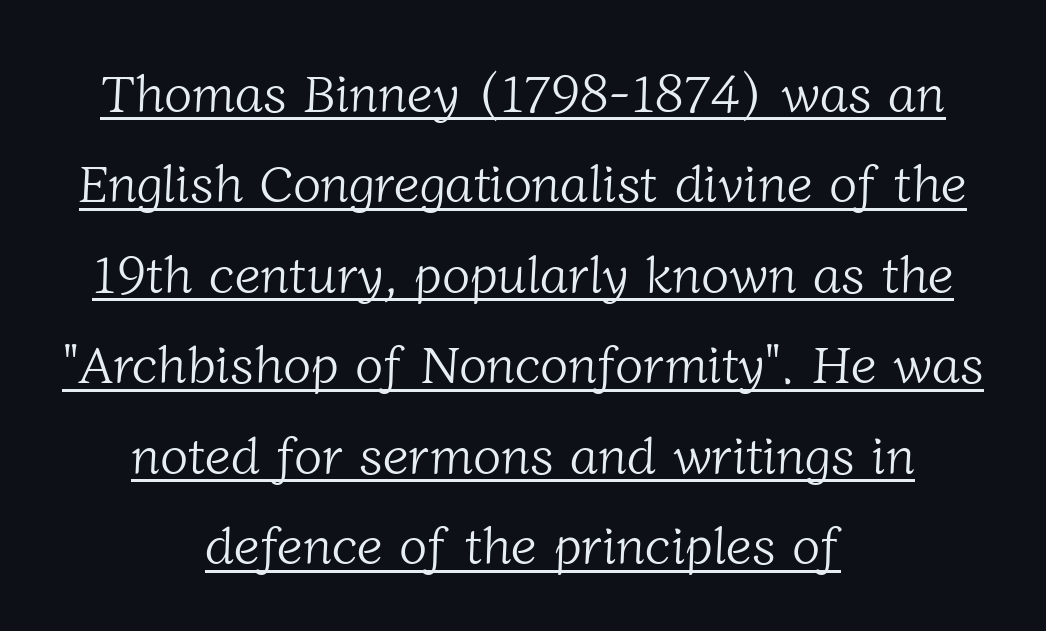
A typographer would call this underscored text. This rendering uses center alignment, leaving both contours irregular but symmetric. Do the characters align in a grid? No, the font is proportional. Stroke thickness stays within the range of a standard reading face or lighter. The characters display serif detailing at their extremities.
